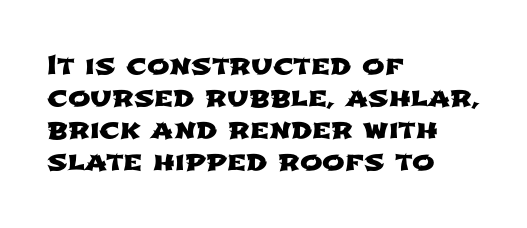
The image shows 27 px text type; set left-aligned, line spacing 1.19x, normal letter spacing, not underlined.
